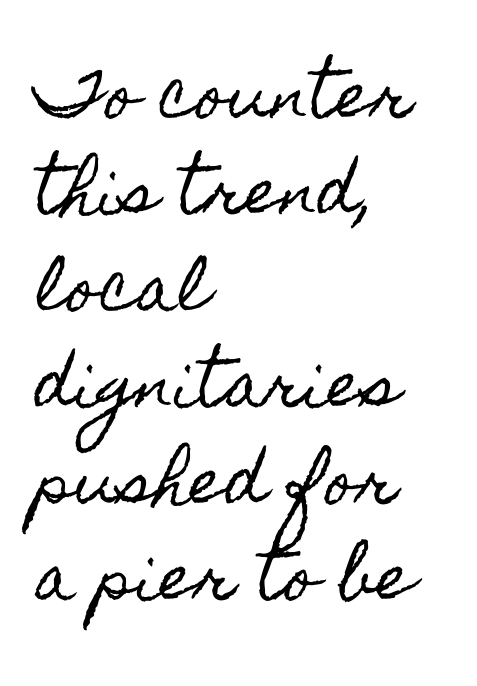
Spacing verdict: proportional, widths tailored to each character. These lines stack with their left ends in a neat column. You could call the tracking neutral — neither tight nor loose. A clean baseline with only descenders dipping below it.
